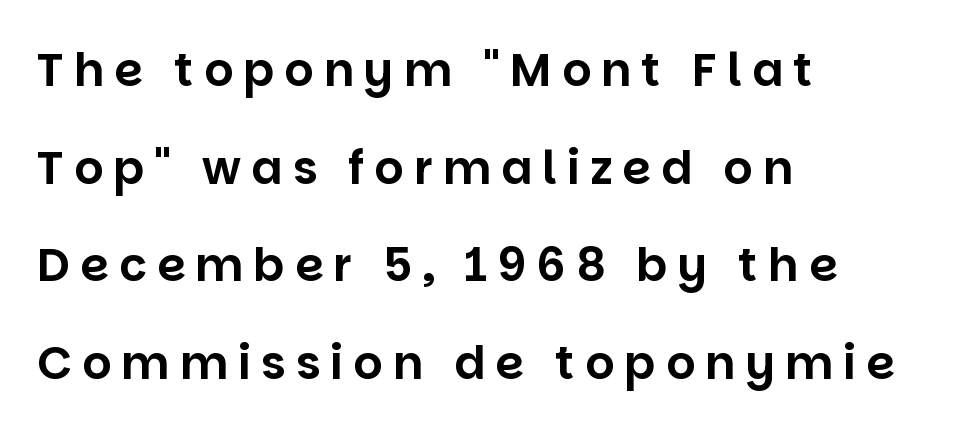
{"serif": "no", "italic": "no", "width": "normal", "stroke_contrast": "low", "x_height": "large", "monospaced": "no", "underline": "no", "align": "left", "line_spacing": "loose", "line_spacing_ratio": 2.12, "letter_spacing": "wide", "letter_spacing_em": 0.22, "glyph_px": 46}
